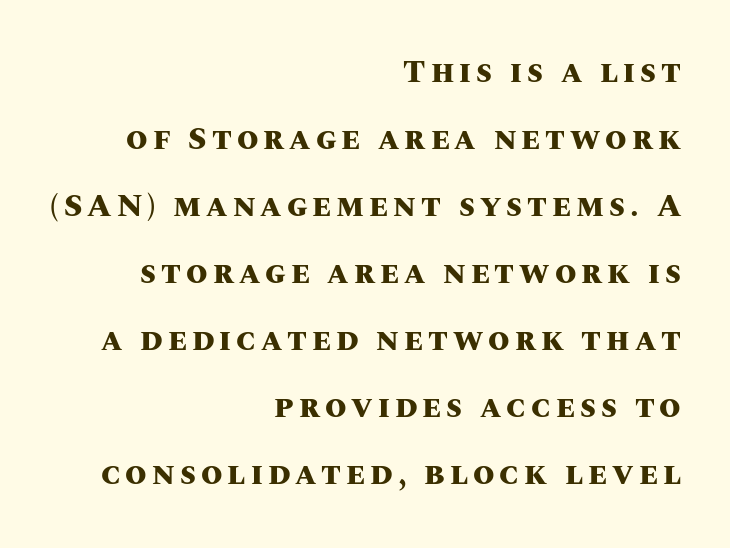
The baseline area is clear. Note the varied advance widths — an 'i' is clearly narrower than an 'm'. The axis of the letterforms is exactly vertical. These lines carry a lot of weight — the face is fully bold. The lines are quadded right.
